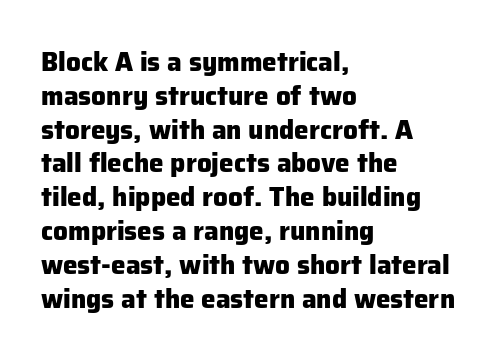
The image shows 26 px bold type, upright; set left-aligned, normal line spacing (1.3x), normal letter spacing, not underlined.
